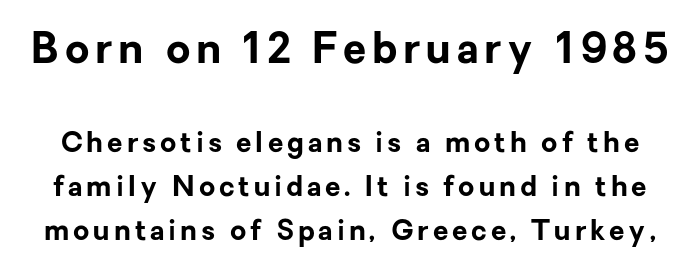
{"serif": "no", "italic": "no", "bold": "yes", "weight": "bold", "width": "normal", "stroke_contrast": "low", "x_height": "medium", "monospaced": "no", "underline": "no", "line_spacing": "normal", "line_spacing_ratio": 1.58, "larger_block": "first", "size_ratio": 1.5, "glyph_px": 42}
